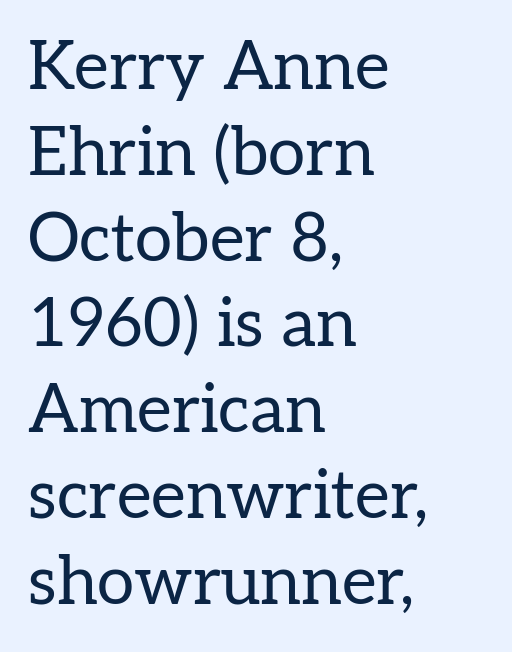
Q: Is the text bold? A: No.
Q: Is the text italic (slanted)? A: No, it is upright.
Q: Is the typeface a serif or a sans-serif typeface? A: Serif.
Q: Is the text underlined? A: No.
Q: How is the paragraph aligned? A: Left-aligned.
Q: Is the spacing between letters normal or unusually wide? A: Normal.
Q: Is the spacing between lines tight, normal or loose? A: Normal.
Q: Width (condensed, normal, or wide)? A: Normal.
Q: Stroke contrast? A: Low.
Q: x-height? A: Medium.
Q: Monospaced? A: No.
